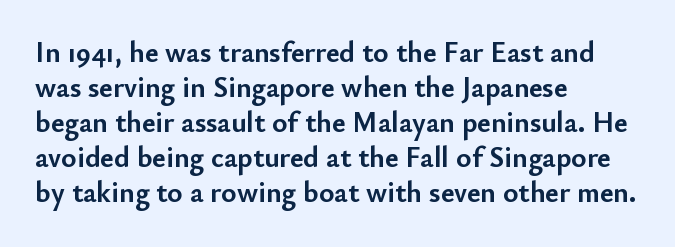
Unlike a traditional serif, this face leaves its strokes unadorned. No italicization has been applied; the sample stays upright. Tracking value appears to be zero — textbook default spacing. Notice how thick the strokes are: this is what a full bold looks like.
